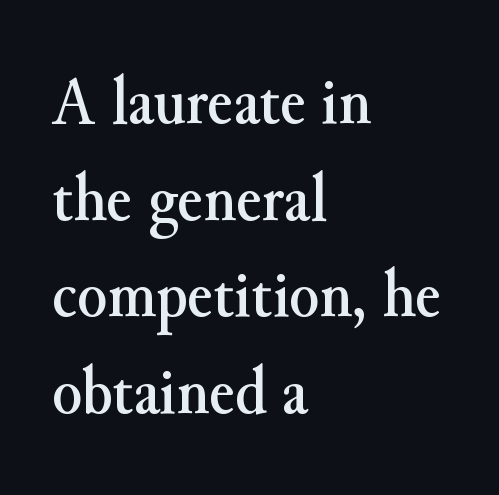
Q: Is the text italic (slanted)? A: No, it is upright.
Q: Is the typeface a serif or a sans-serif typeface? A: Serif.
Q: Is the text underlined? A: No.
Q: How is the paragraph aligned? A: Left-aligned.
Q: Is the spacing between letters normal or unusually wide? A: Normal.
Q: Is the spacing between lines tight, normal or loose? A: Normal.
Q: Width (condensed, normal, or wide)? A: Normal.
Q: Stroke contrast? A: Medium.
Q: x-height? A: Small.
Q: Monospaced? A: No.
